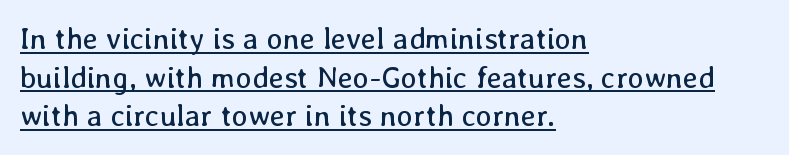
{"italic": "no", "bold": "no", "weight": "regular", "width": "normal", "stroke_contrast": "low", "x_height": "medium", "monospaced": "no", "underline": "yes", "align": "left", "line_spacing": "normal", "line_spacing_ratio": 1.29, "letter_spacing": "normal", "letter_spacing_em": 0.0, "glyph_px": 30}
